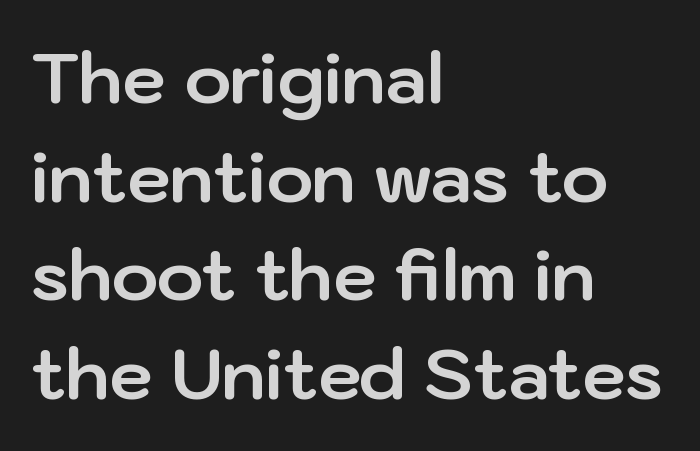
The image shows 70 px bold sans-serif type, upright; set left-aligned, normal line spacing (1.41x), normal letter spacing, not underlined; low stroke contrast and a medium x-height.
